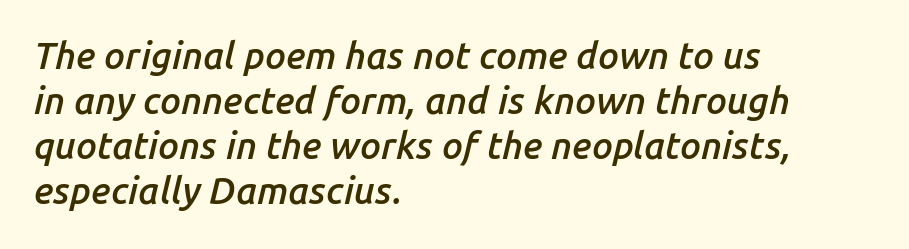
{"italic": "yes", "lean": "right", "slant_degrees": 14, "bold": "semi", "weight": "semibold", "width": "normal", "stroke_contrast": "low", "x_height": "medium", "monospaced": "no", "underline": "no", "align": "left", "line_spacing_ratio": 1.22, "letter_spacing": "normal", "letter_spacing_em": 0.0, "glyph_px": 37}
